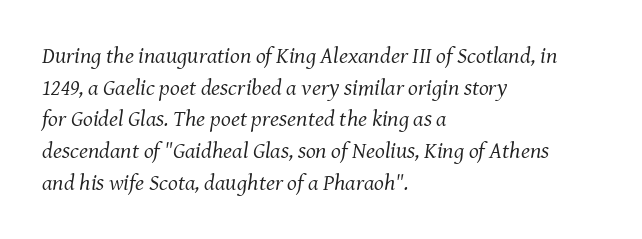
Q: Is the text bold? A: No.
Q: Is the text italic (slanted)? A: Yes, it leans right by about 8 degrees.
Q: Is the text underlined? A: No.
Q: How is the paragraph aligned? A: Left-aligned.
Q: Is the spacing between letters normal or unusually wide? A: Normal.
Q: Is the spacing between lines tight, normal or loose? A: Normal.
